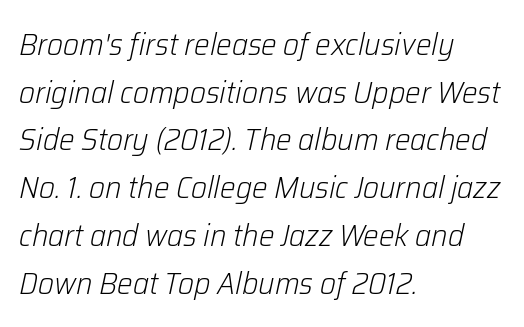
Standard letterfit; no display-style spreading of the glyphs. The weight tops out at a normal text grade. Horizontal bands of white between lines are of average thickness. Looks like regular typesetting: each glyph gets only the width it needs. Posture: slanted.
